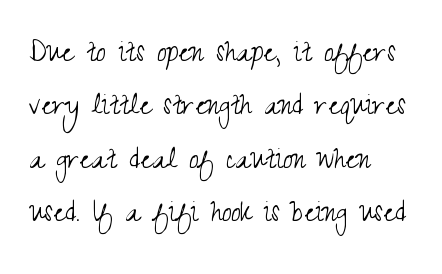
{"serif": "no", "italic": "no", "bold": "no", "weight": "light", "width": "condensed", "stroke_contrast": "medium", "x_height": "small", "monospaced": "no", "underline": "no", "align": "left", "line_spacing": "normal", "line_spacing_ratio": 1.57, "letter_spacing": "normal", "letter_spacing_em": 0.0, "glyph_px": 34}
